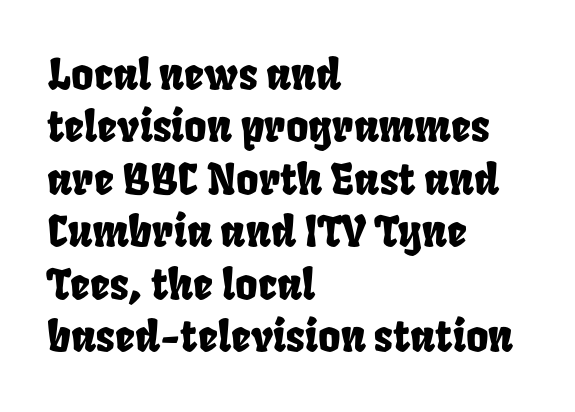
The image shows 43 px condensed type; set left-aligned, line spacing 1.22x, normal letter spacing, not underlined; low stroke contrast and a large x-height.
